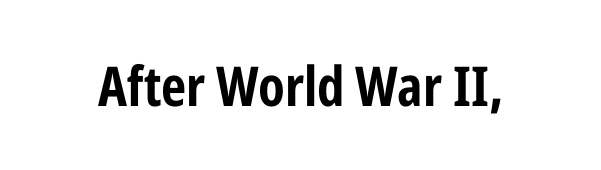
The lettering holds an erect, upright posture throughout. This is heavy type, rendered in bold. Tracking here is standard; glyphs follow each other at the usual distance. Proportional: the letters do not fall into vertical columns. The string is rendered with underlining switched off. The rendering shows plain stroke endings on the letterforms — a sans-serif design.
